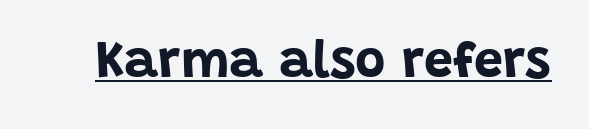
{"serif": "no", "italic": "no", "bold": "yes", "weight": "bold", "width": "normal", "stroke_contrast": "low", "x_height": "large", "monospaced": "no", "underline": "yes", "letter_spacing": "normal", "letter_spacing_em": 0.0, "glyph_px": 52}
